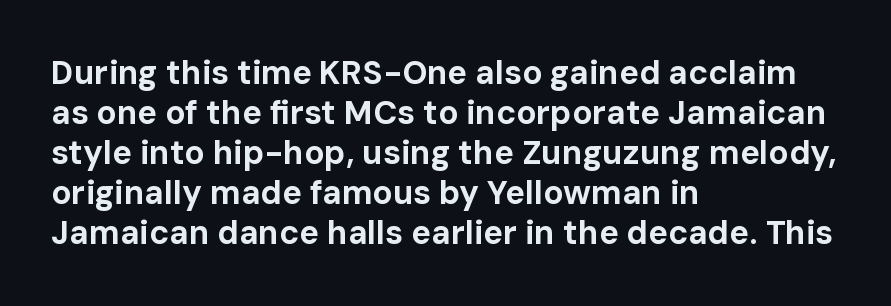
The image shows 33 px bold sans-serif type, upright; set left-aligned, line spacing 1.21x, normal letter spacing, not underlined; low stroke contrast and a medium x-height.
